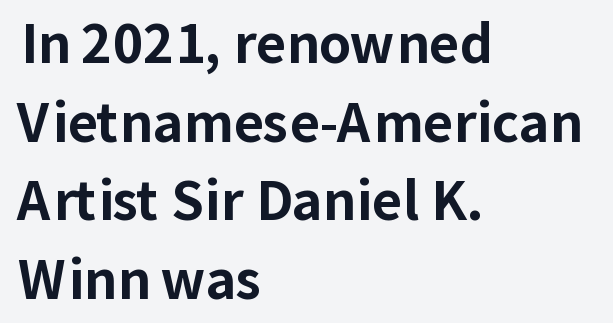
{"serif": "no", "italic": "no", "bold": "yes", "weight": "bold", "width": "normal", "stroke_contrast": "low", "x_height": "medium", "monospaced": "no", "underline": "no", "align": "left", "line_spacing": "normal", "line_spacing_ratio": 1.51, "letter_spacing": "normal", "letter_spacing_em": 0.0, "glyph_px": 52}
